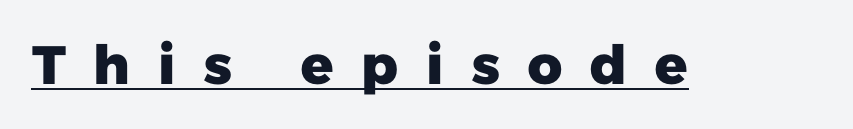
{"serif": "no", "bold": "yes", "weight": "heavy", "width": "normal", "stroke_contrast": "low", "x_height": "medium", "monospaced": "no", "underline": "yes", "letter_spacing": "wide", "letter_spacing_em": 0.48, "glyph_px": 54}
